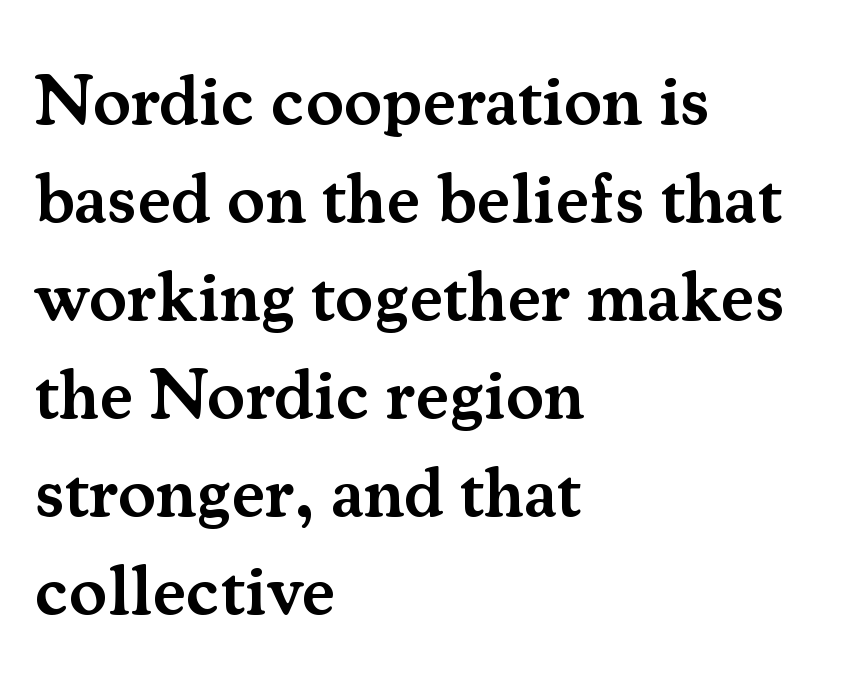
Every letter is mildly thick-stroked: semibold rather than bold. Serifs: yes, visible at the terminals of the letterforms. Each letter keeps its own natural width here, so spacing adapts to shape. Any mark beneath the type? The region is blank.
